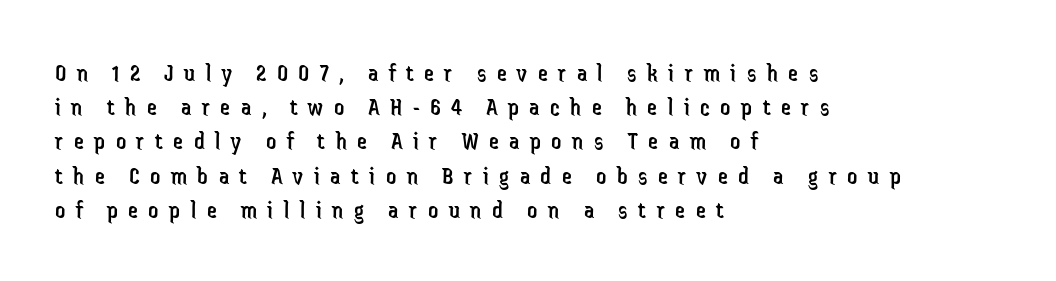
The image shows 25 px text type, upright; set left-aligned, normal line spacing (1.37x), unusually wide letter spacing (+0.42 em), not underlined.
